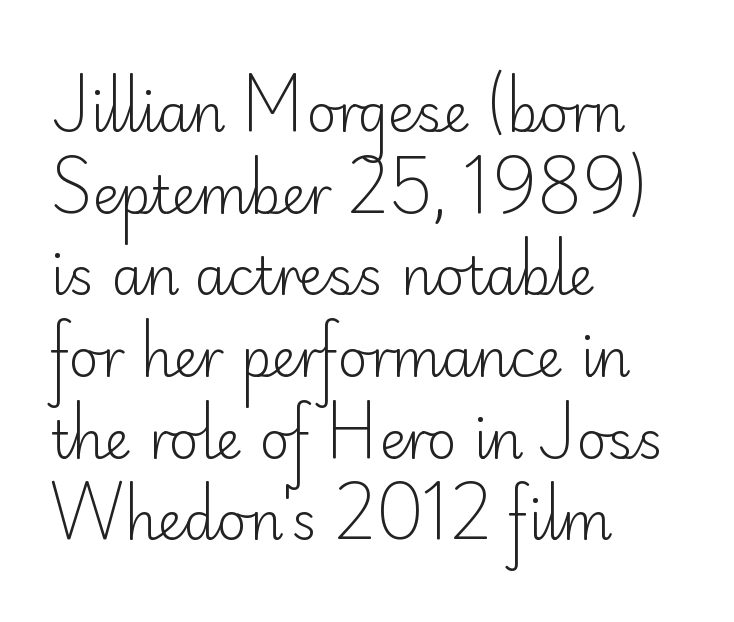
The image shows 52 px light sans-serif type, upright; set left-aligned, normal line spacing (1.57x), normal letter spacing, not underlined; low stroke contrast and a small x-height.
